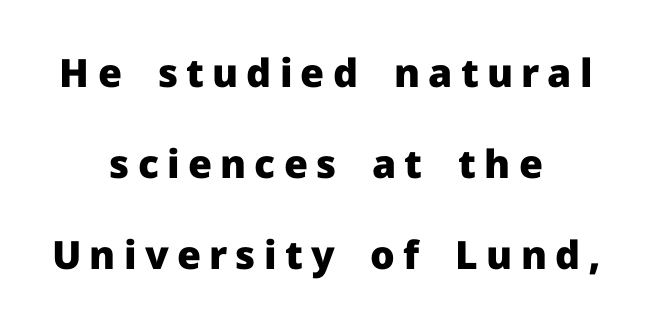
Spacing verdict: proportional, widths tailored to each character. Observe the absence of serifs on each vertical stroke in this sample. In terms of letterspacing, this is a distinctly airy, spread setting. Only glyphs here, with clear space below each row. Rendered with straight, roman letterforms. Baseline-to-baseline distance is far greater than the letter height.
